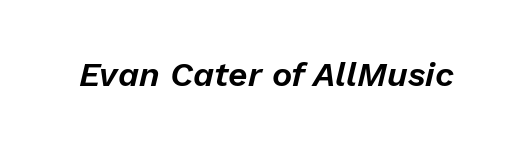
Q: Is the text italic (slanted)? A: Yes, it leans right by about 13 degrees.
Q: Is the text underlined? A: No.
Q: Is the spacing between letters normal or unusually wide? A: Normal.
Q: Width (condensed, normal, or wide)? A: Normal.
Q: Stroke contrast? A: Low.
Q: x-height? A: Medium.
Q: Monospaced? A: No.
